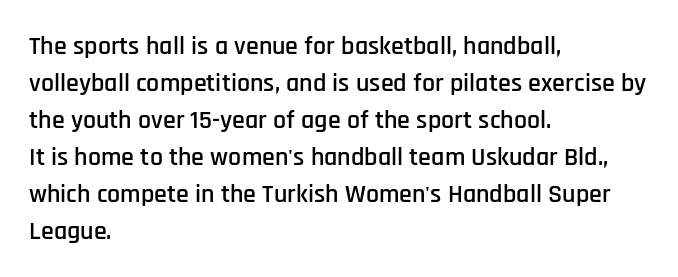
The image shows 26 px text type, upright; set left-aligned, normal line spacing (1.42x), normal letter spacing, not underlined.
